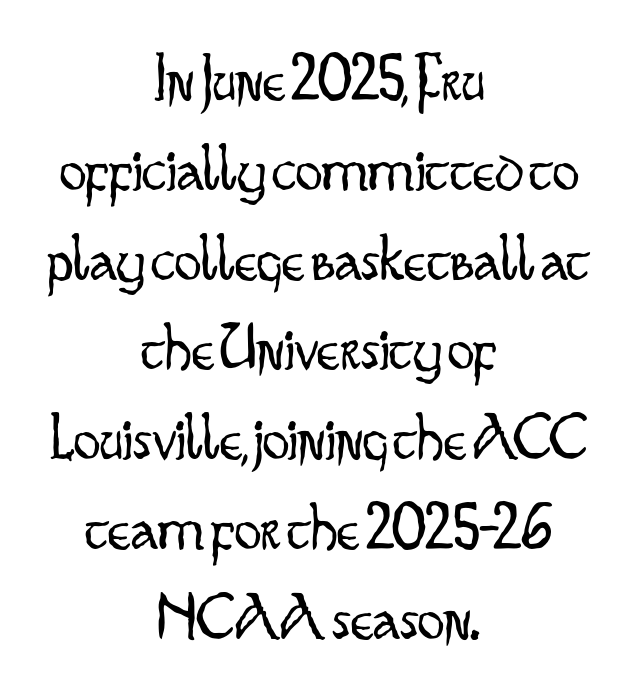
The image shows 67 px light, condensed sans-serif type, upright; set centered, normal line spacing (1.34x), normal letter spacing, not underlined; low stroke contrast and a small x-height.
